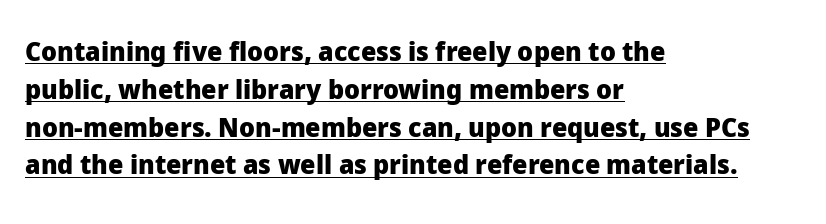
{"italic": "no", "bold": "yes", "underline": "yes", "align": "left", "line_spacing": "normal", "line_spacing_ratio": 1.4, "letter_spacing": "normal", "letter_spacing_em": 0.0, "glyph_px": 27}
